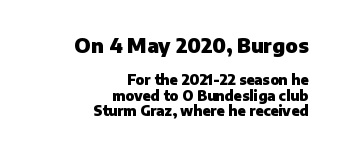
{"italic": "no", "bold": "yes", "underline": "no", "align": "right", "line_spacing": "tight", "line_spacing_ratio": 1.11, "letter_spacing": "normal", "letter_spacing_em": 0.0, "larger_block": "first", "size_ratio": 1.43, "glyph_px": 20}
